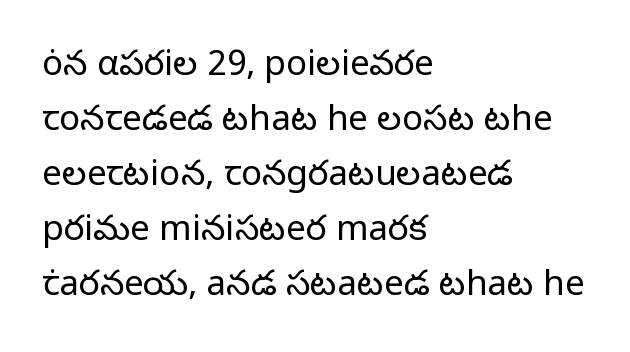
Q: Is the text bold? A: No.
Q: Is the text italic (slanted)? A: No, it is upright.
Q: Is the typeface a serif or a sans-serif typeface? A: Sans-serif.
Q: Is the text underlined? A: No.
Q: How is the paragraph aligned? A: Left-aligned.
Q: Is the spacing between letters normal or unusually wide? A: Normal.
Q: Is the spacing between lines tight, normal or loose? A: Normal.
Q: Width (condensed, normal, or wide)? A: Normal.
Q: Stroke contrast? A: Low.
Q: x-height? A: Medium.
Q: Monospaced? A: No.
